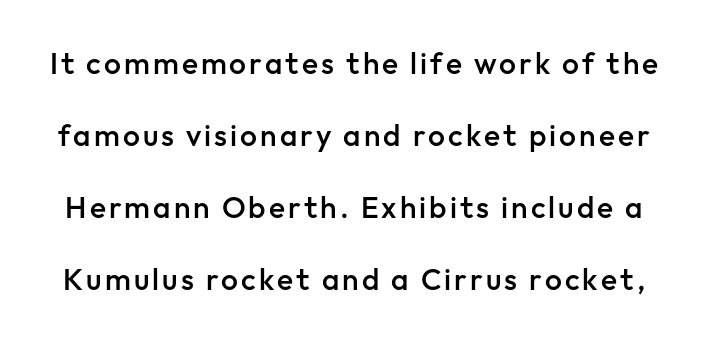
The image shows 30 px semibold sans-serif type, upright; set loose line spacing (2.4x), not underlined; low stroke contrast and a medium x-height.
